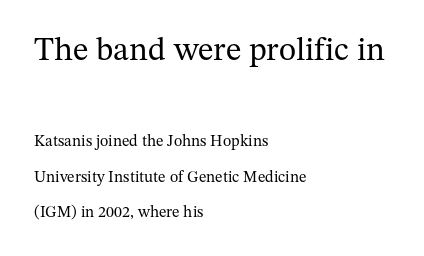
The image shows 33 px regular-weight serif type, upright; set left-aligned, loose line spacing (2.21x), normal letter spacing, not underlined; the first (top) block is 2.06x larger; medium stroke contrast and a medium x-height.
